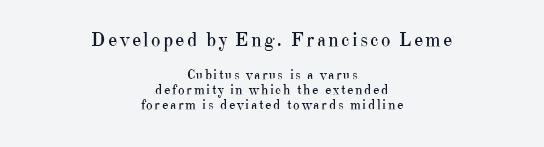
Q: Is the text bold? A: No.
Q: Is the text italic (slanted)? A: No, it is upright.
Q: Is the text underlined? A: No.
Q: How is the paragraph aligned? A: Centered.
Q: Is the spacing between lines tight, normal or loose? A: Tight.
Q: Which block of text is set in a larger size, the first (top) or the second (bottom)? A: The first (top) one.
